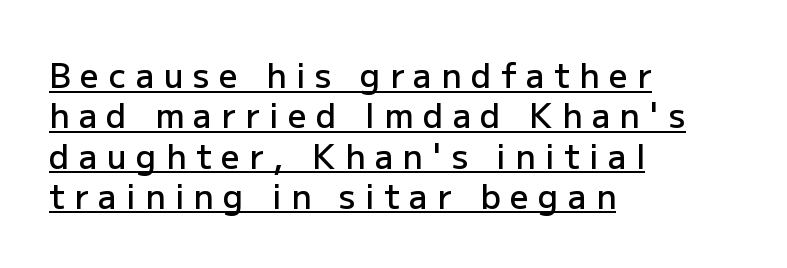
{"serif": "no", "italic": "no", "bold": "semi", "weight": "semibold", "width": "normal", "stroke_contrast": "low", "x_height": "medium", "monospaced": "no", "underline": "yes", "align": "left", "line_spacing_ratio": 1.22, "letter_spacing": "wide", "letter_spacing_em": 0.29, "glyph_px": 33}
